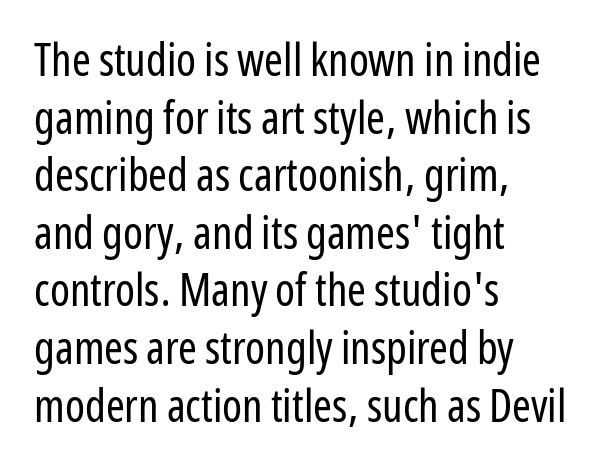
What kind of face is this? One without serifs — a sans. Does extra space separate the letters? No, they use regular spacing. Rule under the text: the space is simply empty. Posture: straight, roman, zero tilt. The ragged edge is on the right, which tells us the setting is flush left. Horizontal bands of white between lines are of average thickness.
